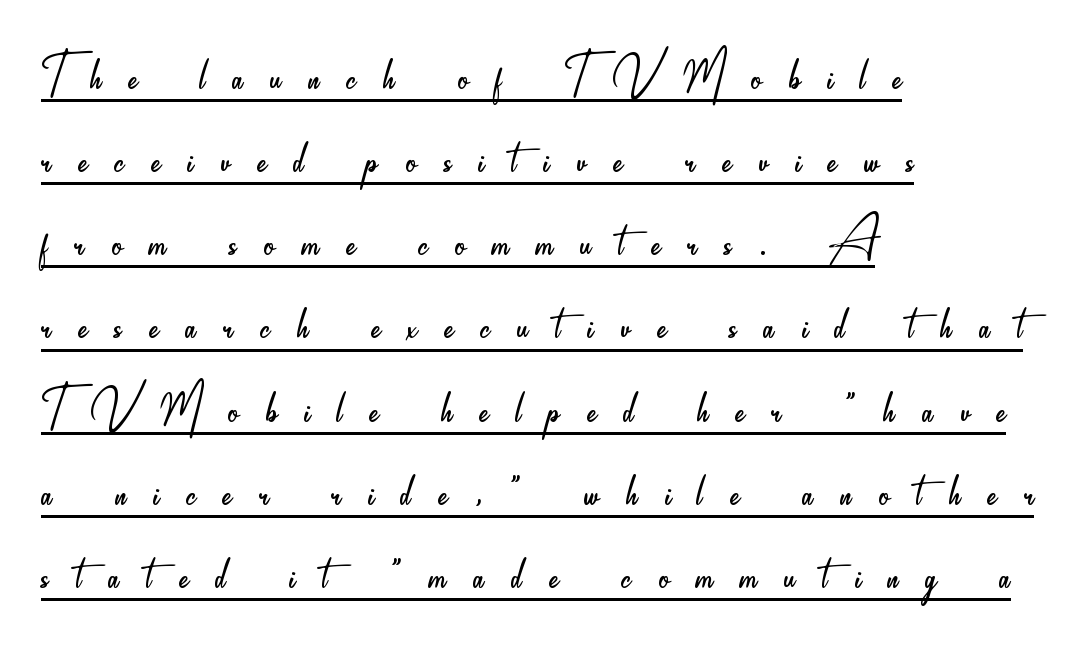
Compared with typical body copy, the letter spacing here is much looser. The font is comparable to plain body text, perhaps lighter. Think of a printed novel: that variable character pitch is what you see here. Alignment: flush left. This is sans-serif lettering, the kind often seen on screens and signage.
